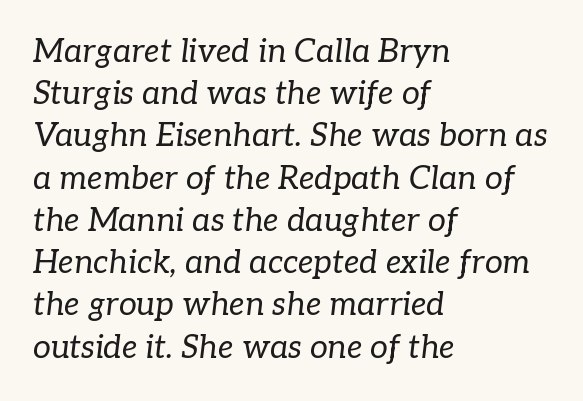
Typeset ragged right — the left edge is the straight one. What kind of face is this? One with serifs. The gap between lines stays unmarked. The passage shown leans; its letterforms are oblique. Leading matches the norm, producing a regular column. Proportional: the letters do not fall into vertical columns.
